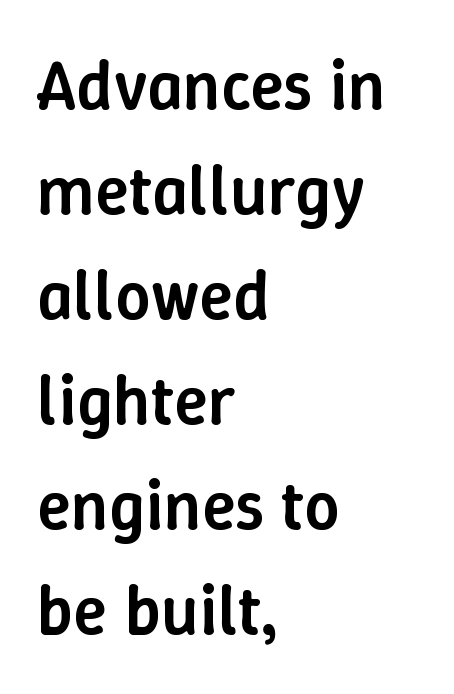
The specimen omits any rule beneath the text block's lines. This sample uses an upright cut, with every glyph sitting square on the baseline. Caption: semibold face, moderately heavy strokes. Reading down the block, your eye returns to a fixed left position each line.
